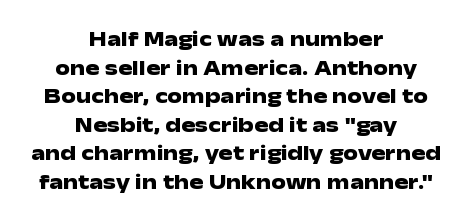
The image shows 21 px bold type, upright; set centered, normal line spacing (1.36x), normal letter spacing, not underlined.
